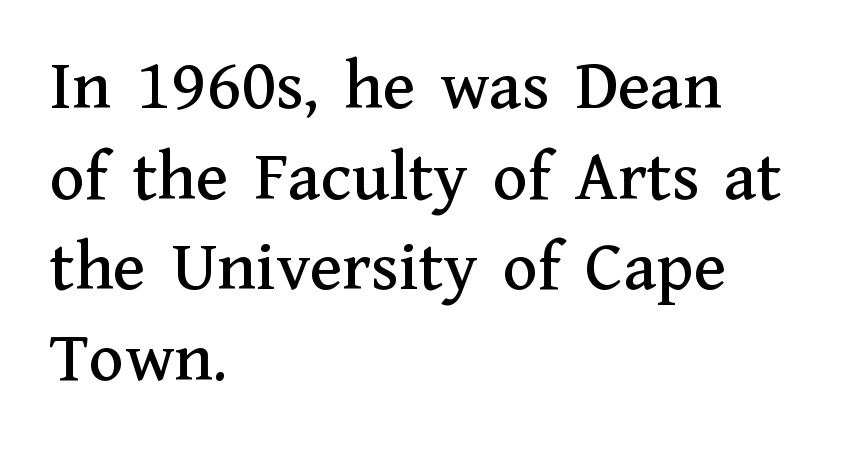
{"serif": "yes", "italic": "no", "width": "normal", "stroke_contrast": "medium", "x_height": "medium", "monospaced": "no", "underline": "no", "align": "left", "line_spacing_ratio": 1.24, "letter_spacing": "normal", "letter_spacing_em": 0.0, "glyph_px": 73}
